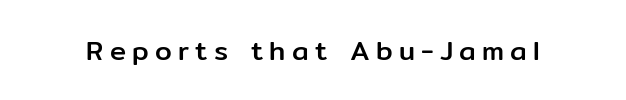
{"italic": "no", "underline": "no", "letter_spacing": "wide", "letter_spacing_em": 0.23, "glyph_px": 27}
